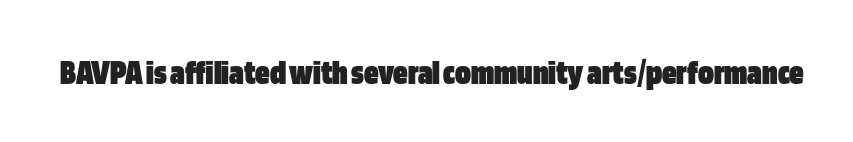
Q: Is the text bold? A: Yes.
Q: Is the text italic (slanted)? A: No, it is upright.
Q: Is the typeface a serif or a sans-serif typeface? A: Sans-serif.
Q: Is the text underlined? A: No.
Q: Is the spacing between letters normal or unusually wide? A: Normal.
Q: Width (condensed, normal, or wide)? A: Condensed.
Q: Stroke contrast? A: Low.
Q: x-height? A: Large.
Q: Monospaced? A: No.
